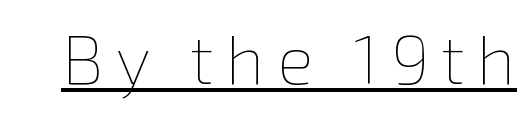
Posture: vertical. Looks like someone drew a line under every word here. The passage shown is typed in a proportional face where columns would drift. Letters have the restrained weight of plain body copy at most.
